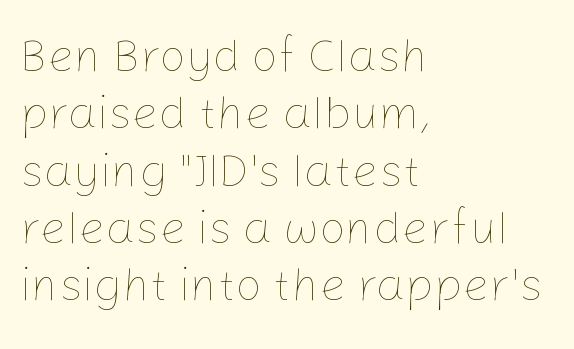
Q: Is the text bold? A: No.
Q: Is the text italic (slanted)? A: No, it is upright.
Q: Is the text underlined? A: No.
Q: How is the paragraph aligned? A: Left-aligned.
Q: Is the spacing between letters normal or unusually wide? A: Normal.
Q: Width (condensed, normal, or wide)? A: Normal.
Q: Stroke contrast? A: Low.
Q: x-height? A: Medium.
Q: Monospaced? A: No.
